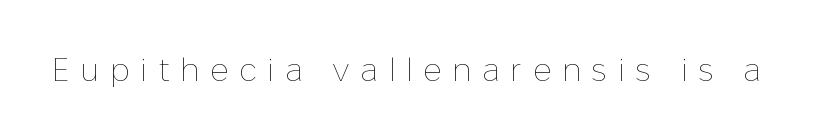
{"italic": "no", "bold": "no", "weight": "thin", "width": "normal", "stroke_contrast": "low", "x_height": "medium", "monospaced": "no", "underline": "no", "letter_spacing": "wide", "letter_spacing_em": 0.33, "glyph_px": 32}
